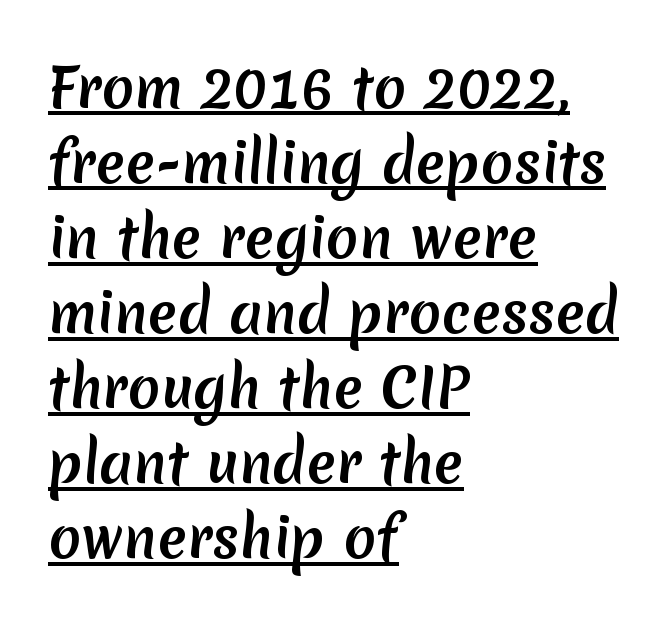
Q: Is the typeface a serif or a sans-serif typeface? A: Sans-serif.
Q: Is the text underlined? A: Yes.
Q: How is the paragraph aligned? A: Left-aligned.
Q: Is the spacing between letters normal or unusually wide? A: Normal.
Q: Is the spacing between lines tight, normal or loose? A: Normal.
Q: Width (condensed, normal, or wide)? A: Normal.
Q: Stroke contrast? A: Medium.
Q: x-height? A: Medium.
Q: Monospaced? A: No.
